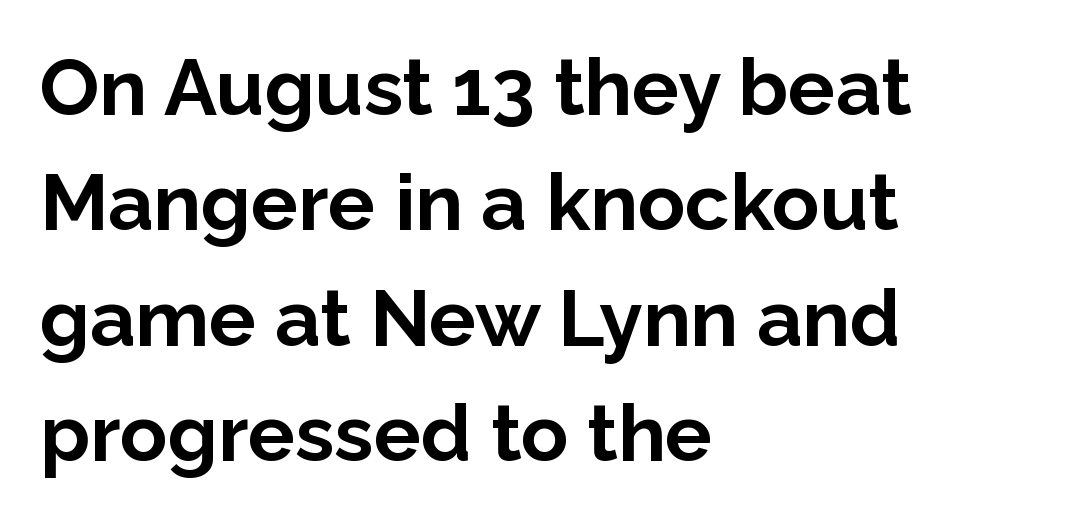
{"serif": "no", "italic": "no", "bold": "yes", "weight": "bold", "width": "normal", "stroke_contrast": "low", "x_height": "medium", "monospaced": "no", "underline": "no", "align": "left", "line_spacing": "normal", "line_spacing_ratio": 1.46, "letter_spacing": "normal", "letter_spacing_em": 0.0, "glyph_px": 79}
